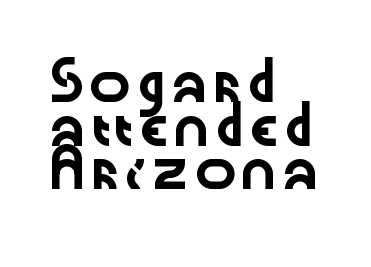
Does the lettering tilt? It doesn't — this is upright. A typesetter would call this proportional, since set widths differ per character. Glance below the letters and you will spot only blank space. The tracking reads as untouched default to a designer's eye. The passage shown is typeset with a sans-serif family.
